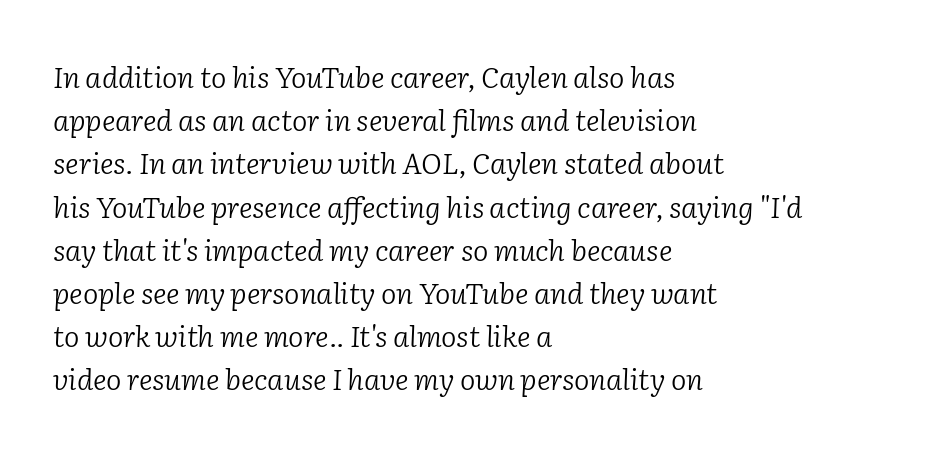
This sample uses a serif face. Proportional: the letters do not fall into vertical columns. Quick note: interline space is typical. Lines of text with bare space underneath.
